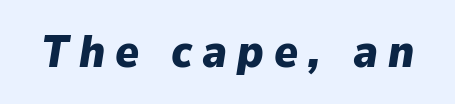
Posture: slanted. The rendering uses a bold face; every stroke is thick and dark. Someone cranked the tracking dial way up on this one. Lines of text with bare space underneath. Character widths vary here, with narrow letters taking less room than wide ones.
